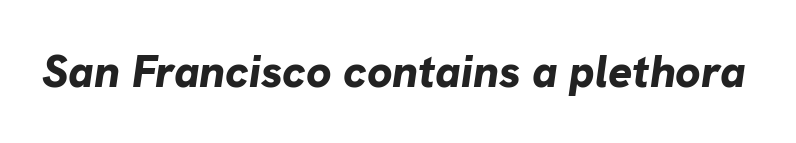
{"italic": "yes", "lean": "right", "slant_degrees": 8, "bold": "yes", "weight": "bold", "width": "normal", "stroke_contrast": "low", "x_height": "medium", "monospaced": "no", "underline": "no", "letter_spacing": "normal", "letter_spacing_em": 0.0, "glyph_px": 45}
